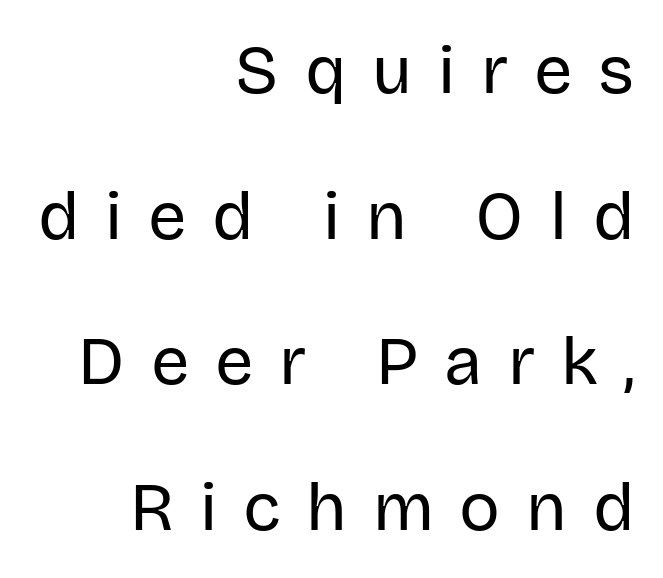
{"serif": "no", "italic": "no", "bold": "no", "weight": "regular", "width": "normal", "stroke_contrast": "low", "x_height": "large", "monospaced": "no", "underline": "no", "align": "right", "line_spacing": "loose", "line_spacing_ratio": 2.14, "letter_spacing": "wide", "letter_spacing_em": 0.38, "glyph_px": 68}
